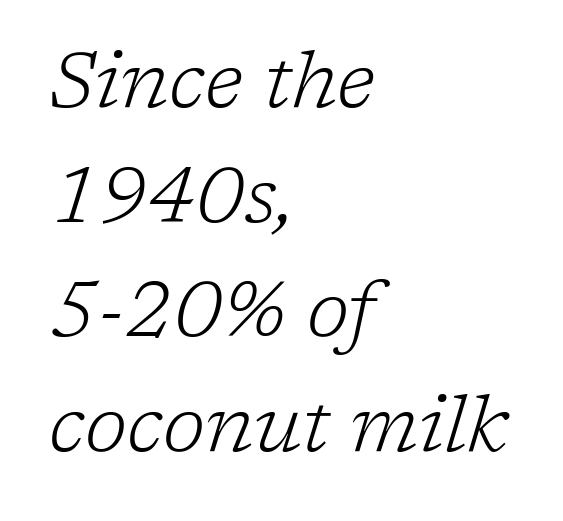
The image shows 78 px light serif type, italic (leaning right); set left-aligned, normal line spacing (1.47x), normal letter spacing, not underlined; low stroke contrast and a medium x-height.
